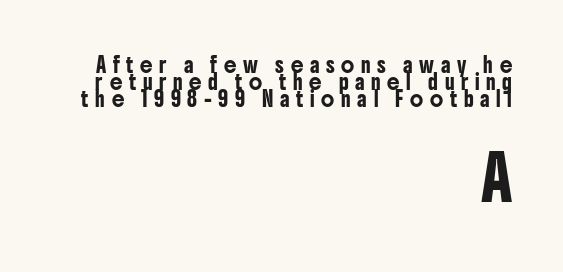
The following chunk of copy outweighs the initial chunk in type size. Examine the stroke ends and you'll find no serifs. Short and long lines alike share a common ending point at right. The letters stand straight up with perfectly vertical stems.
